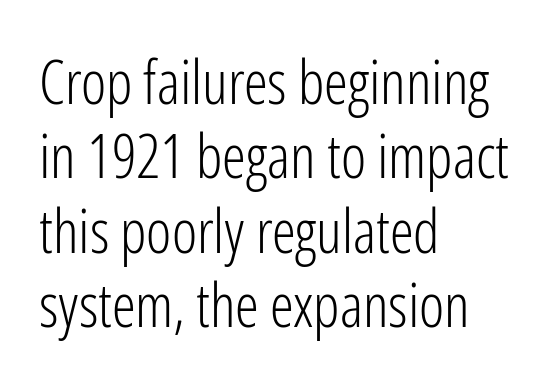
Is this a heavy cut? Hardly; it is regular or lighter. The paragraph has a hard left edge and a soft right edge. The rendering shows plain stroke endings on the letterforms — a sans-serif design. The space beneath each line is pristine and unruled. Caption: standard tracking, unaltered.
